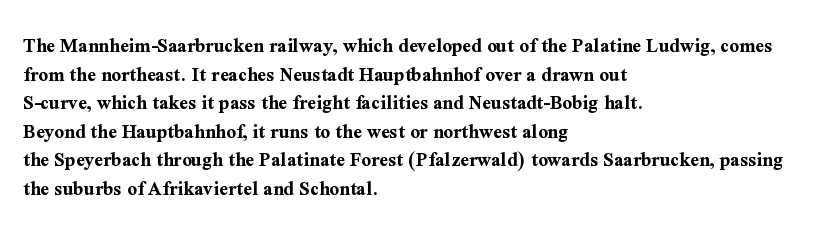
Q: Is the text bold? A: Yes.
Q: Is the text italic (slanted)? A: No, it is upright.
Q: Is the text underlined? A: No.
Q: How is the paragraph aligned? A: Left-aligned.
Q: Is the spacing between letters normal or unusually wide? A: Normal.
Q: Is the spacing between lines tight, normal or loose? A: Normal.
